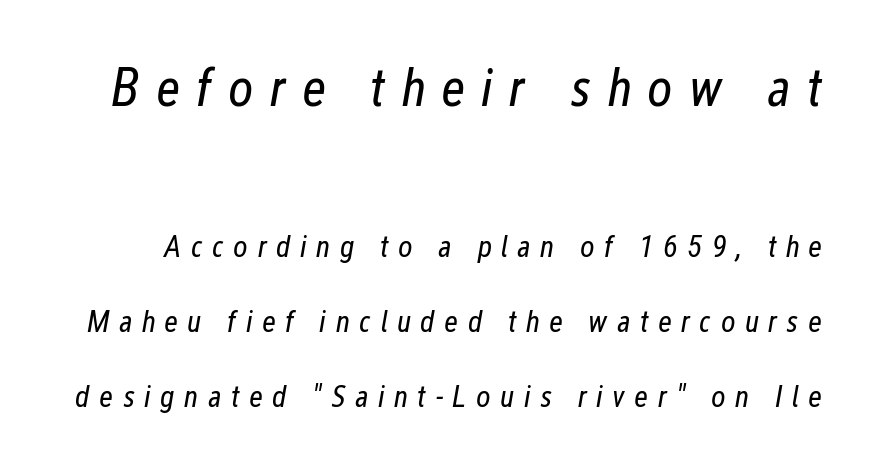
{"italic": "yes", "lean": "right", "slant_degrees": 12, "bold": "no", "weight": "regular", "width": "condensed", "stroke_contrast": "low", "x_height": "medium", "monospaced": "no", "underline": "no", "line_spacing": "loose", "line_spacing_ratio": 2.41, "letter_spacing": "wide", "letter_spacing_em": 0.3, "larger_block": "first", "size_ratio": 1.74, "glyph_px": 54}
